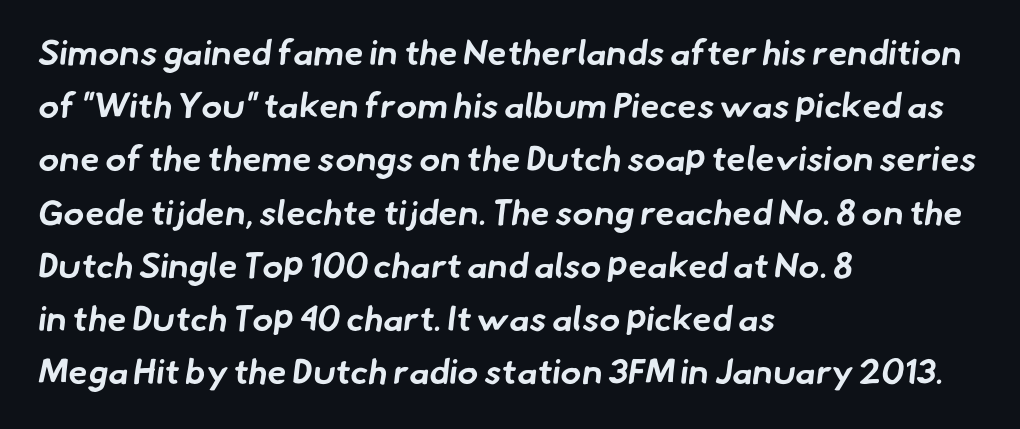
In terms of letterform style, serifs are entirely absent. Do the characters align in a grid? No, the font is proportional. Interline gaps are of average width in this sample. Caption: bold face, heavy strokes. Underlining? Definitely not there.
